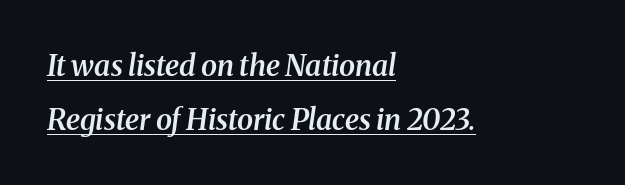
The image shows 29 px semibold serif type, italic (leaning right); set left-aligned, line spacing 1.86x, normal letter spacing, underlined; medium stroke contrast and a medium x-height.
